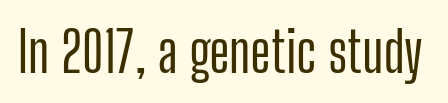
This sample uses a sans-serif face. Compared with typical body copy, the letter spacing here is the same. Spacing verdict: proportional, widths tailored to each character. When letters stand straight like this, we call the style roman or upright. Rule under the text: the space is simply empty.
